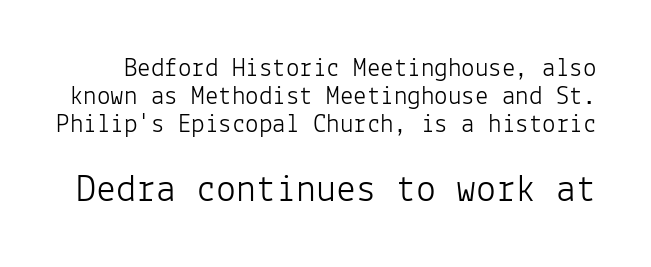
Q: Is the text bold? A: No.
Q: Is the text italic (slanted)? A: No, it is upright.
Q: Is the typeface a serif or a sans-serif typeface? A: Sans-serif.
Q: Is the text underlined? A: No.
Q: Is the spacing between letters normal or unusually wide? A: Normal.
Q: Is the spacing between lines tight, normal or loose? A: Tight.
Q: Which block of text is set in a larger size, the first (top) or the second (bottom)? A: The second (bottom) one.
Q: Width (condensed, normal, or wide)? A: Normal.
Q: Stroke contrast? A: Low.
Q: x-height? A: Medium.
Q: Monospaced? A: Yes.
